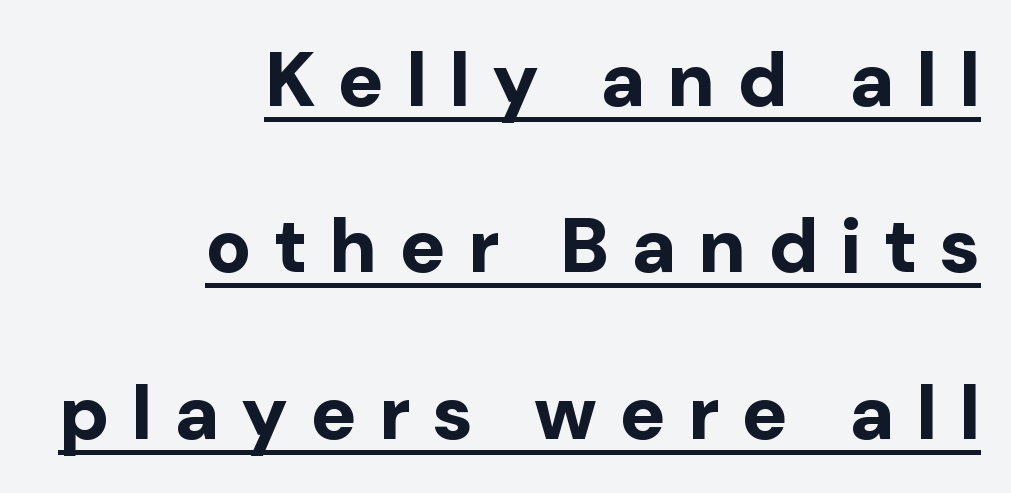
The image shows 76 px bold sans-serif type, upright; set right-aligned, loose line spacing (2.19x), unusually wide letter spacing (+0.29 em), underlined; low stroke contrast and a medium x-height.
